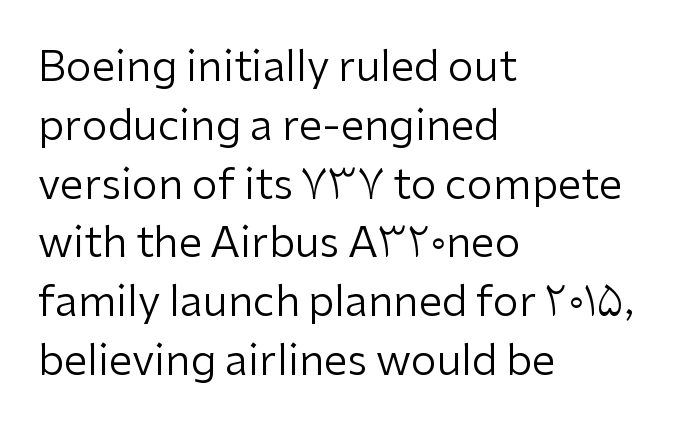
Q: Is the text bold? A: No.
Q: Is the text italic (slanted)? A: No, it is upright.
Q: Is the typeface a serif or a sans-serif typeface? A: Sans-serif.
Q: Is the text underlined? A: No.
Q: How is the paragraph aligned? A: Left-aligned.
Q: Is the spacing between letters normal or unusually wide? A: Normal.
Q: Is the spacing between lines tight, normal or loose? A: Normal.
Q: Width (condensed, normal, or wide)? A: Normal.
Q: Stroke contrast? A: Low.
Q: x-height? A: Medium.
Q: Monospaced? A: No.
